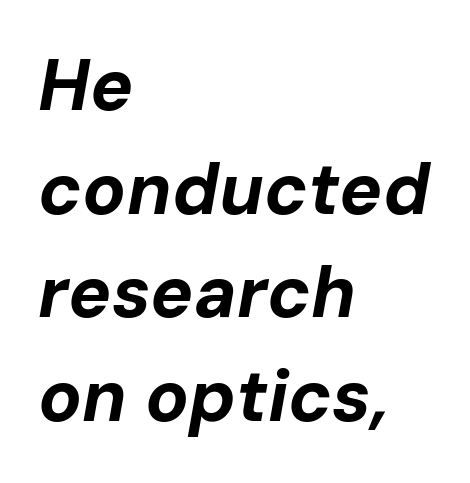
{"italic": "yes", "lean": "right", "slant_degrees": 10, "bold": "yes", "weight": "bold", "width": "normal", "stroke_contrast": "low", "x_height": "medium", "monospaced": "no", "underline": "no", "align": "left", "line_spacing": "normal", "line_spacing_ratio": 1.44, "letter_spacing": "normal", "letter_spacing_em": 0.0, "glyph_px": 72}
